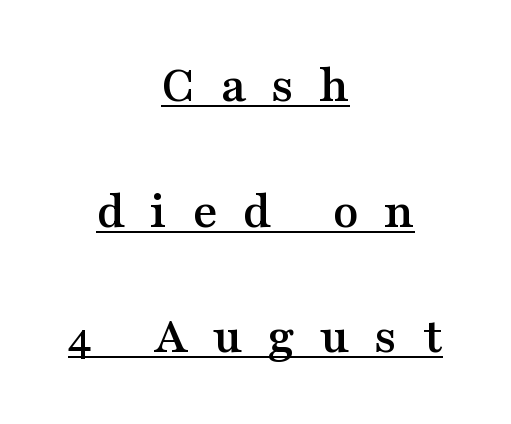
Q: Is the text italic (slanted)? A: No, it is upright.
Q: Is the typeface a serif or a sans-serif typeface? A: Serif.
Q: Is the text underlined? A: Yes.
Q: How is the paragraph aligned? A: Centered.
Q: Is the spacing between letters normal or unusually wide? A: Unusually wide.
Q: Is the spacing between lines tight, normal or loose? A: Loose.
Q: Width (condensed, normal, or wide)? A: Wide.
Q: Stroke contrast? A: Medium.
Q: x-height? A: Medium.
Q: Monospaced? A: No.
